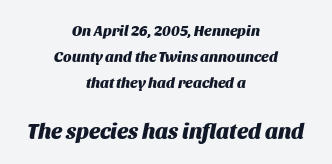
A student would notice the bottom passage is typeset larger than what precedes it. In terms of letterspacing, this is plain default setting. Is the block centered? Yes — each line is placed symmetrically about the middle. An italicized treatment has been applied to the whole sample. Type without underlining. Pretty heavy lettering here — definitely bold.
